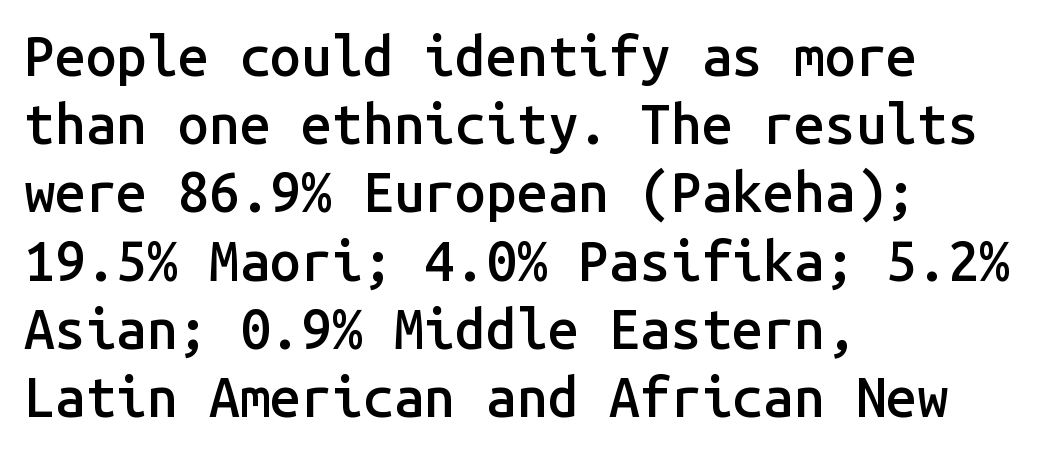
Q: Is the text bold? A: Semi-bold.
Q: Is the text italic (slanted)? A: No, it is upright.
Q: Is the typeface a serif or a sans-serif typeface? A: Sans-serif.
Q: Is the text underlined? A: No.
Q: How is the paragraph aligned? A: Left-aligned.
Q: Is the spacing between letters normal or unusually wide? A: Normal.
Q: Width (condensed, normal, or wide)? A: Normal.
Q: Stroke contrast? A: Low.
Q: x-height? A: Medium.
Q: Monospaced? A: Yes.
